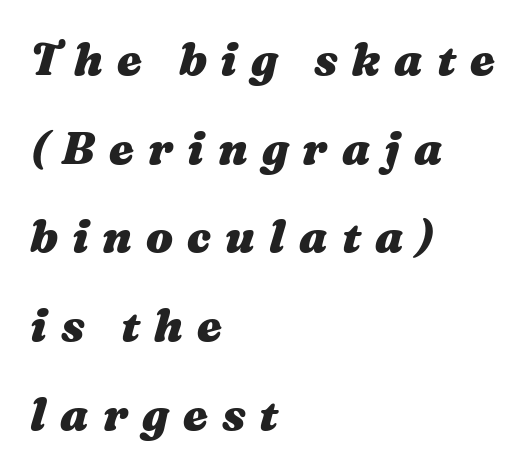
The image shows 45 px heavy, wide type, italic (leaning right); set left-aligned, loose line spacing (1.97x), unusually wide letter spacing (+0.31 em), not underlined; medium stroke contrast and a medium x-height.
